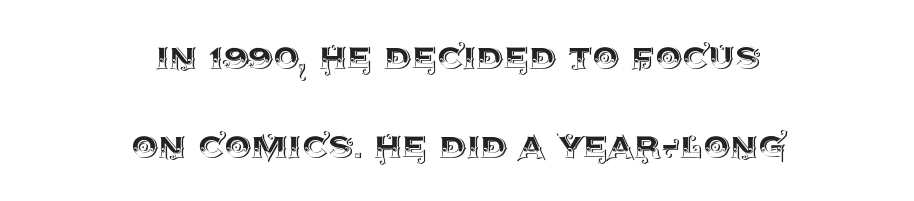
{"italic": "no", "width": "normal", "x_height": "large", "monospaced": "no", "underline": "no", "align": "center", "line_spacing": "loose", "line_spacing_ratio": 2.07, "letter_spacing": "normal", "letter_spacing_em": 0.0, "glyph_px": 43}
